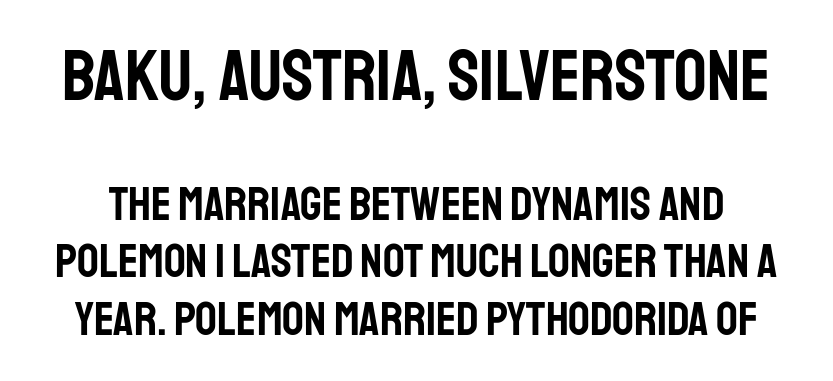
Q: Is the text italic (slanted)? A: No, it is upright.
Q: Is the typeface a serif or a sans-serif typeface? A: Sans-serif.
Q: Is the text underlined? A: No.
Q: Is the spacing between letters normal or unusually wide? A: Normal.
Q: Which block of text is set in a larger size, the first (top) or the second (bottom)? A: The first (top) one.
Q: Width (condensed, normal, or wide)? A: Condensed.
Q: Stroke contrast? A: Low.
Q: x-height? A: Large.
Q: Monospaced? A: No.
